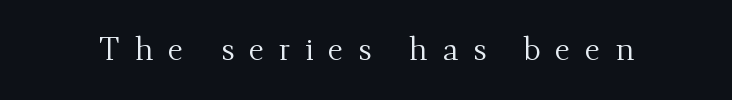
The image shows 32 px regular-weight serif type, upright; set unusually wide letter spacing (+0.46 em), not underlined; medium stroke contrast and a small x-height.
